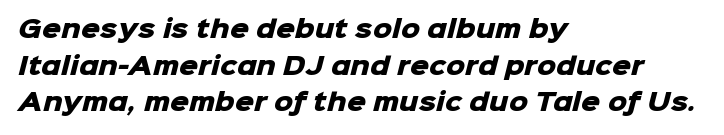
Q: Is the text bold? A: Yes.
Q: Is the text underlined? A: No.
Q: How is the paragraph aligned? A: Left-aligned.
Q: Is the spacing between letters normal or unusually wide? A: Normal.
Q: Is the spacing between lines tight, normal or loose? A: Normal.
